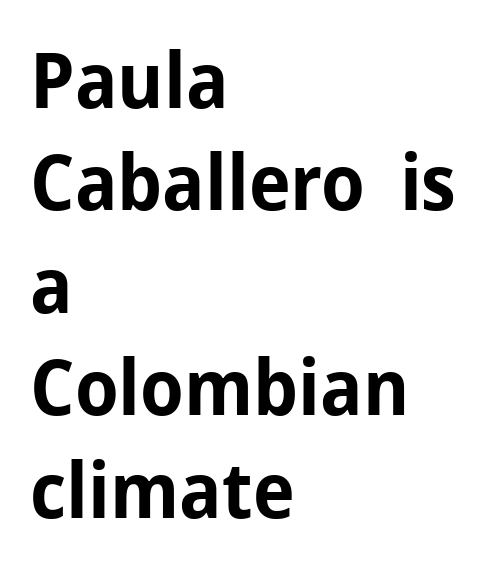
Q: Is the text bold? A: Yes.
Q: Is the text italic (slanted)? A: No, it is upright.
Q: Is the typeface a serif or a sans-serif typeface? A: Sans-serif.
Q: Is the text underlined? A: No.
Q: How is the paragraph aligned? A: Left-aligned.
Q: Is the spacing between letters normal or unusually wide? A: Normal.
Q: Is the spacing between lines tight, normal or loose? A: Normal.
Q: Width (condensed, normal, or wide)? A: Normal.
Q: Stroke contrast? A: Low.
Q: x-height? A: Medium.
Q: Monospaced? A: No.
